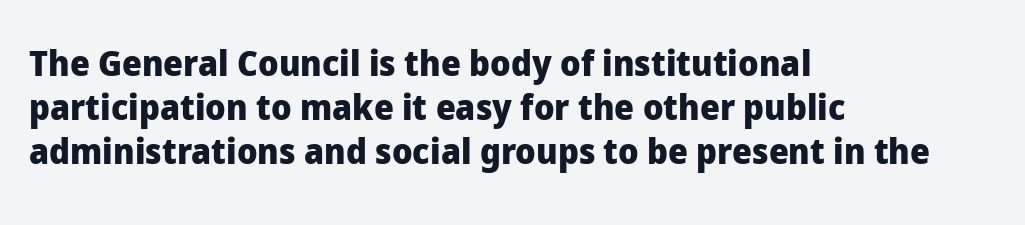
Q: Is the text bold? A: Yes.
Q: Is the text italic (slanted)? A: No, it is upright.
Q: Is the typeface a serif or a sans-serif typeface? A: Sans-serif.
Q: Is the text underlined? A: No.
Q: How is the paragraph aligned? A: Left-aligned.
Q: Is the spacing between letters normal or unusually wide? A: Normal.
Q: Is the spacing between lines tight, normal or loose? A: Normal.
Q: Width (condensed, normal, or wide)? A: Normal.
Q: Stroke contrast? A: Low.
Q: x-height? A: Medium.
Q: Monospaced? A: No.
